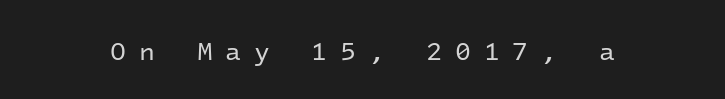
Q: Is the text bold? A: No.
Q: Is the text italic (slanted)? A: No, it is upright.
Q: Is the text underlined? A: No.
Q: Is the spacing between letters normal or unusually wide? A: Unusually wide.
